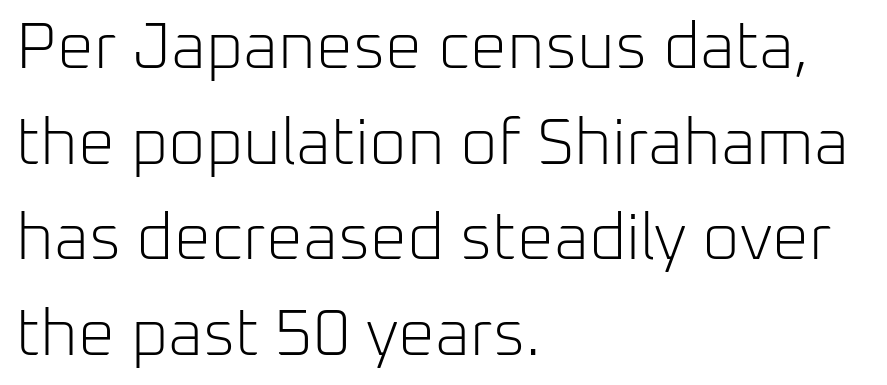
The image shows 65 px light sans-serif type, upright; set left-aligned, normal line spacing (1.47x), normal letter spacing, not underlined; low stroke contrast and a medium x-height.
